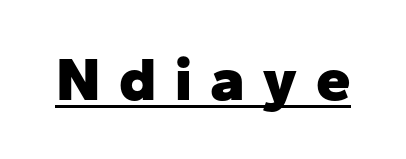
Q: Is the text bold? A: Yes.
Q: Is the text italic (slanted)? A: No, it is upright.
Q: Is the typeface a serif or a sans-serif typeface? A: Sans-serif.
Q: Is the text underlined? A: Yes.
Q: Is the spacing between letters normal or unusually wide? A: Unusually wide.
Q: Width (condensed, normal, or wide)? A: Normal.
Q: Stroke contrast? A: Low.
Q: x-height? A: Medium.
Q: Monospaced? A: No.
